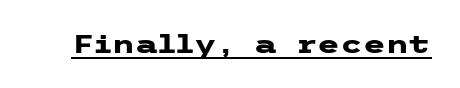
Q: Is the text bold? A: Yes.
Q: Is the text italic (slanted)? A: No, it is upright.
Q: Is the text underlined? A: Yes.
Q: Is the spacing between letters normal or unusually wide? A: Normal.
